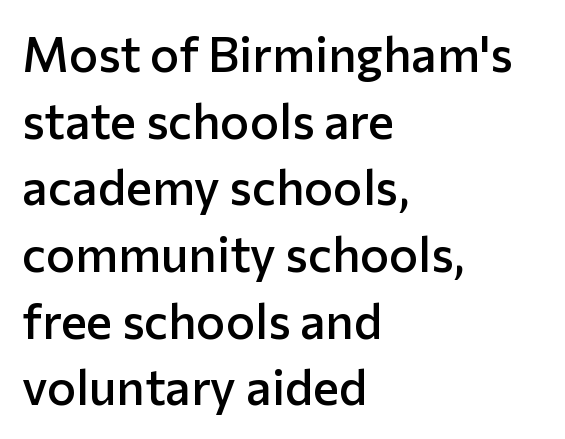
Q: Is the text bold? A: Semi-bold.
Q: Is the text italic (slanted)? A: No, it is upright.
Q: Is the typeface a serif or a sans-serif typeface? A: Sans-serif.
Q: Is the text underlined? A: No.
Q: How is the paragraph aligned? A: Left-aligned.
Q: Is the spacing between letters normal or unusually wide? A: Normal.
Q: Is the spacing between lines tight, normal or loose? A: Normal.
Q: Width (condensed, normal, or wide)? A: Normal.
Q: Stroke contrast? A: Low.
Q: x-height? A: Medium.
Q: Monospaced? A: No.
